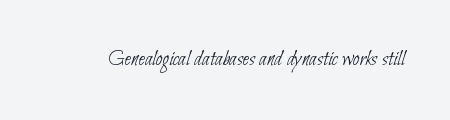
Q: Is the text bold? A: No.
Q: Is the text underlined? A: No.
Q: Is the spacing between letters normal or unusually wide? A: Normal.
